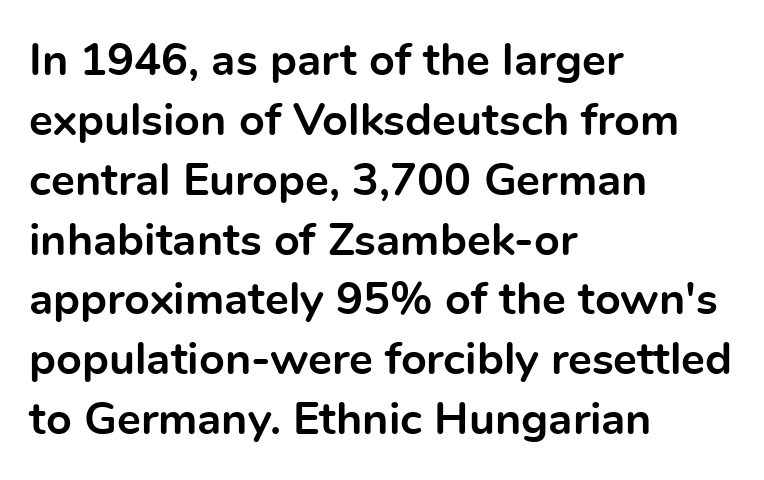
The image shows 45 px bold sans-serif type, upright; set left-aligned, normal line spacing (1.33x), normal letter spacing, not underlined; a medium x-height.
